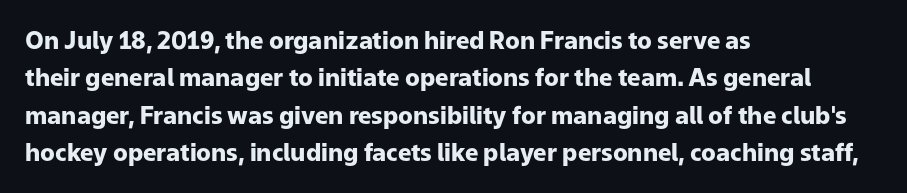
{"italic": "no", "bold": "yes", "underline": "no", "align": "left", "line_spacing": "normal", "line_spacing_ratio": 1.56, "letter_spacing": "normal", "letter_spacing_em": 0.0, "glyph_px": 24}
